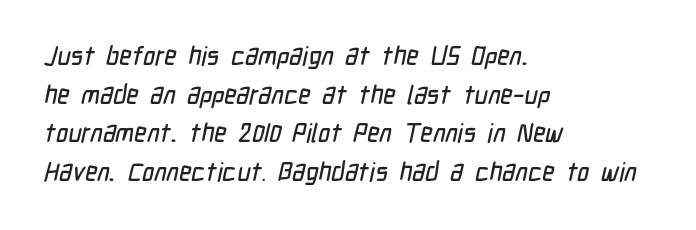
The gap between lines stays unmarked. A typesetter would call this zero additional tracking. A student would call this left alignment; a typographer would say flush left, rag right. A typesetter would call this leading conventional body-copy spacing.
